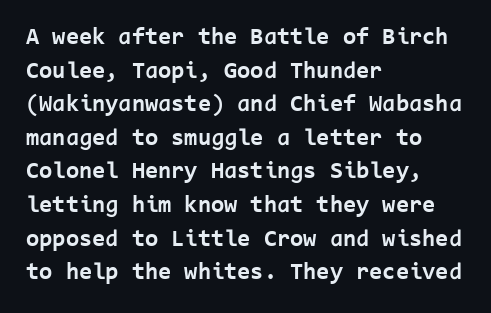
{"italic": "no", "bold": "yes", "underline": "no", "align": "left", "line_spacing": "normal", "line_spacing_ratio": 1.4, "letter_spacing": "normal", "letter_spacing_em": 0.0, "glyph_px": 24}
